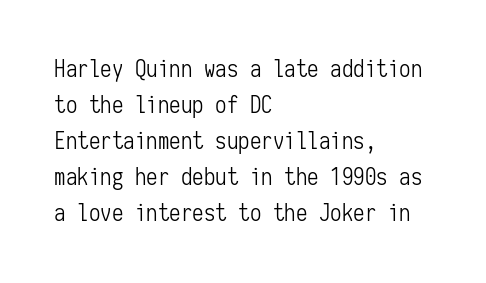
Q: Is the text bold? A: No.
Q: Is the text italic (slanted)? A: No, it is upright.
Q: Is the text underlined? A: No.
Q: How is the paragraph aligned? A: Left-aligned.
Q: Is the spacing between letters normal or unusually wide? A: Normal.
Q: Is the spacing between lines tight, normal or loose? A: Normal.
